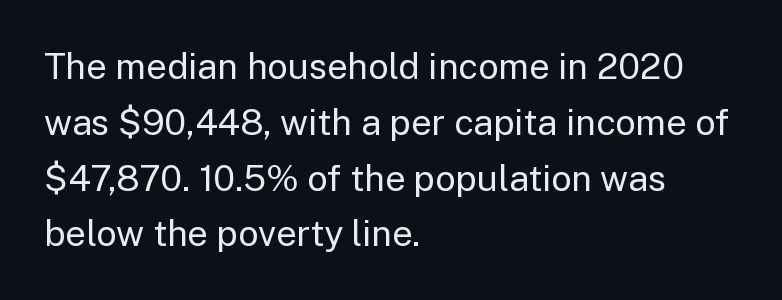
{"serif": "no", "italic": "no", "bold": "no", "weight": "regular", "width": "normal", "stroke_contrast": "low", "x_height": "medium", "monospaced": "no", "underline": "no", "align": "left", "line_spacing": "normal", "line_spacing_ratio": 1.55, "letter_spacing": "normal", "letter_spacing_em": 0.0, "glyph_px": 36}
